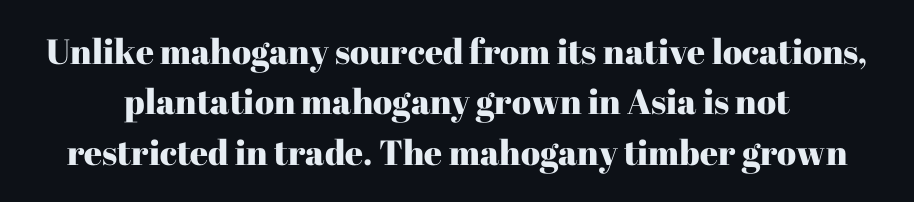
Q: Is the text italic (slanted)? A: No, it is upright.
Q: Is the typeface a serif or a sans-serif typeface? A: Serif.
Q: Is the text underlined? A: No.
Q: Is the spacing between letters normal or unusually wide? A: Normal.
Q: Is the spacing between lines tight, normal or loose? A: Normal.
Q: Width (condensed, normal, or wide)? A: Normal.
Q: Stroke contrast? A: High.
Q: x-height? A: Medium.
Q: Monospaced? A: No.
